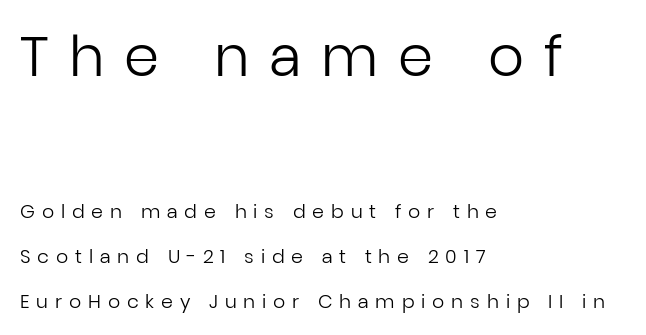
{"serif": "no", "italic": "no", "bold": "no", "weight": "regular", "width": "normal", "stroke_contrast": "low", "x_height": "medium", "monospaced": "no", "underline": "no", "align": "left", "line_spacing": "loose", "line_spacing_ratio": 2.39, "letter_spacing": "wide", "letter_spacing_em": 0.36, "larger_block": "first", "size_ratio": 2.95, "glyph_px": 56}
